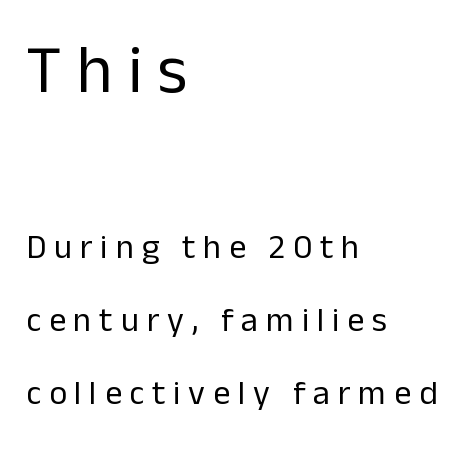
Q: Is the text bold? A: No.
Q: Is the text italic (slanted)? A: No, it is upright.
Q: Is the typeface a serif or a sans-serif typeface? A: Sans-serif.
Q: Is the text underlined? A: No.
Q: How is the paragraph aligned? A: Left-aligned.
Q: Is the spacing between letters normal or unusually wide? A: Unusually wide.
Q: Is the spacing between lines tight, normal or loose? A: Loose.
Q: Which block of text is set in a larger size, the first (top) or the second (bottom)? A: The first (top) one.
Q: Width (condensed, normal, or wide)? A: Normal.
Q: Stroke contrast? A: Low.
Q: x-height? A: Medium.
Q: Monospaced? A: No.
